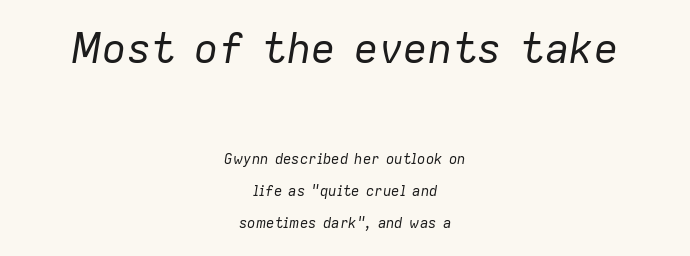
{"italic": "yes", "lean": "right", "slant_degrees": 9, "bold": "no", "weight": "regular", "width": "normal", "stroke_contrast": "low", "x_height": "medium", "monospaced": "no", "underline": "no", "align": "center", "line_spacing": "loose", "line_spacing_ratio": 2.3, "letter_spacing": "normal", "letter_spacing_em": 0.0, "larger_block": "first", "size_ratio": 2.93, "glyph_px": 41}
